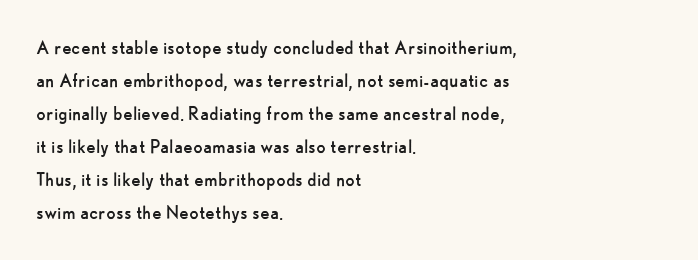
{"italic": "no", "bold": "no", "underline": "no", "align": "left", "line_spacing": "normal", "line_spacing_ratio": 1.5, "letter_spacing": "normal", "letter_spacing_em": 0.0, "glyph_px": 22}
